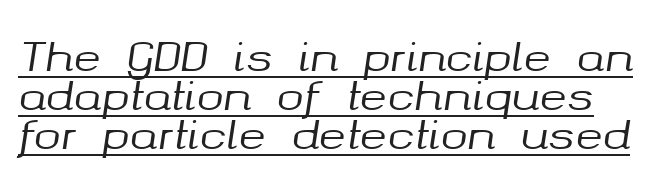
Q: Is the text italic (slanted)? A: Yes, it leans right by about 8 degrees.
Q: Is the text underlined? A: Yes.
Q: Is the spacing between letters normal or unusually wide? A: Normal.
Q: Is the spacing between lines tight, normal or loose? A: Tight.
Q: Width (condensed, normal, or wide)? A: Normal.
Q: Stroke contrast? A: Medium.
Q: x-height? A: Medium.
Q: Monospaced? A: No.
